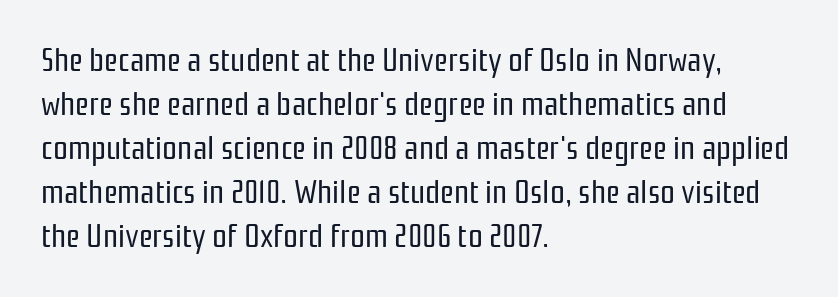
Notice how the stems are strictly vertical — no italics here. You could call the tracking neutral — neither tight nor loose. Nobody drew a line under any word here. The rendering uses a moderate line-height, typical for paragraphs. Is the type heavy? It reads as light-to-regular instead.
